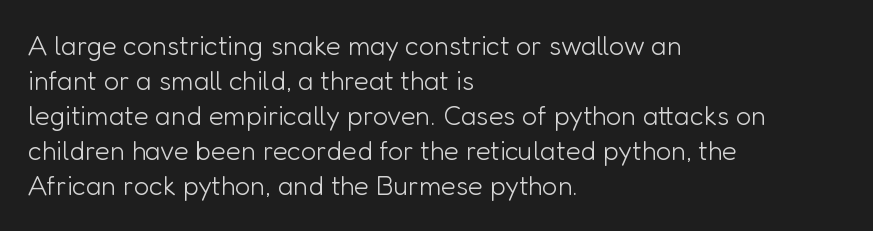
Q: Is the text bold? A: No.
Q: Is the text italic (slanted)? A: No, it is upright.
Q: Is the text underlined? A: No.
Q: How is the paragraph aligned? A: Left-aligned.
Q: Is the spacing between letters normal or unusually wide? A: Normal.
Q: Is the spacing between lines tight, normal or loose? A: Normal.
